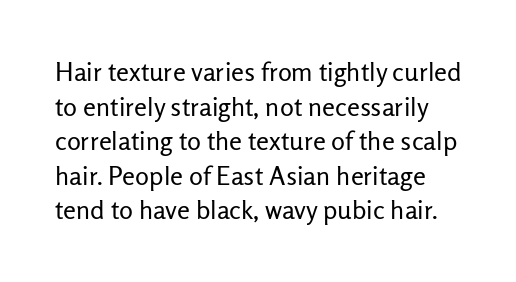
The image shows 26 px text type, upright; set normal line spacing (1.33x), normal letter spacing, not underlined.
